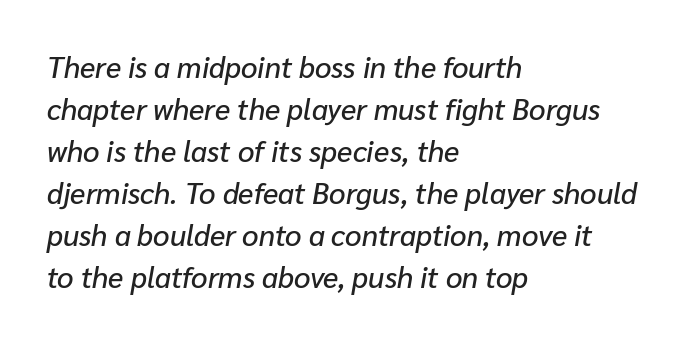
Q: Is the text italic (slanted)? A: Yes, it leans right by about 10 degrees.
Q: Is the text underlined? A: No.
Q: How is the paragraph aligned? A: Left-aligned.
Q: Is the spacing between letters normal or unusually wide? A: Normal.
Q: Is the spacing between lines tight, normal or loose? A: Normal.
Q: Width (condensed, normal, or wide)? A: Normal.
Q: Stroke contrast? A: Low.
Q: x-height? A: Medium.
Q: Monospaced? A: No.
